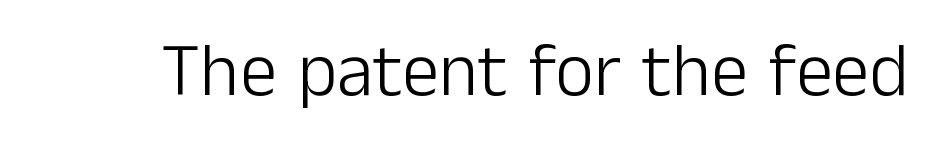
The image shows 75 px light sans-serif type, upright; set normal letter spacing, not underlined; low stroke contrast and a medium x-height.
